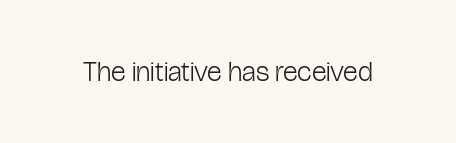
Note: no serifs on the glyphs. You can tell it's not italic because the verticals are truly vertical. On a weight scale, this lands at 450 or below. Rule under the text: the space is simply empty. Is this a fixed-width face? No — the glyphs have proportional, varying widths.
